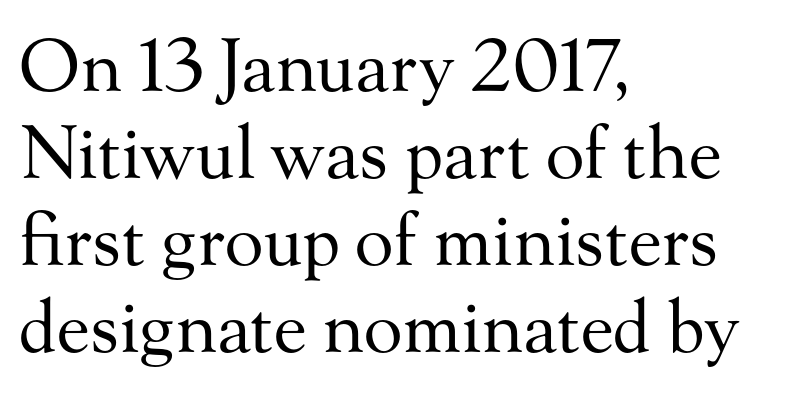
Q: Is the text bold? A: No.
Q: Is the text italic (slanted)? A: No, it is upright.
Q: Is the typeface a serif or a sans-serif typeface? A: Serif.
Q: Is the text underlined? A: No.
Q: How is the paragraph aligned? A: Left-aligned.
Q: Is the spacing between letters normal or unusually wide? A: Normal.
Q: Width (condensed, normal, or wide)? A: Normal.
Q: Stroke contrast? A: Medium.
Q: x-height? A: Small.
Q: Monospaced? A: No.
